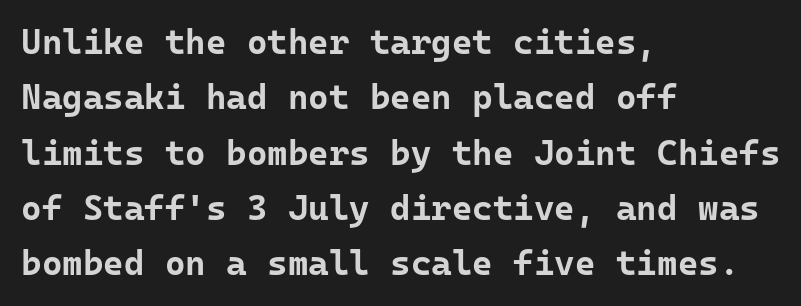
The image shows 35 px bold sans-serif type, upright, monospaced; set left-aligned, normal line spacing (1.58x), normal letter spacing, not underlined; low stroke contrast and a medium x-height.
